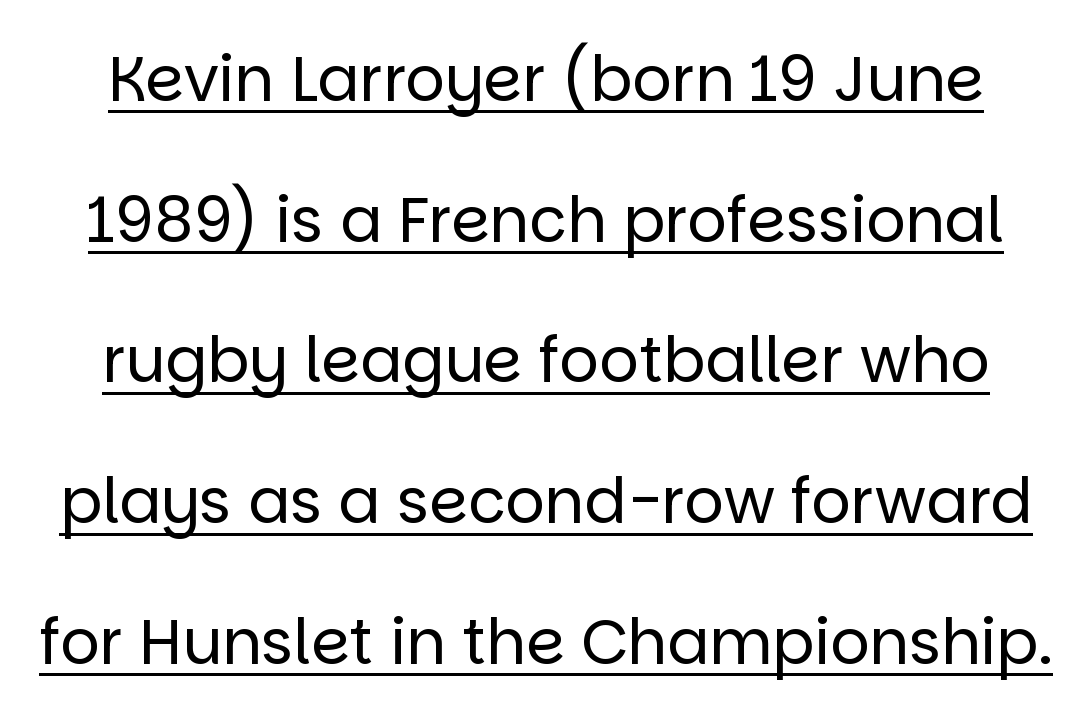
The image shows 62 px regular-weight sans-serif type, upright; set loose line spacing (2.27x), normal letter spacing, underlined; low stroke contrast and a large x-height.
